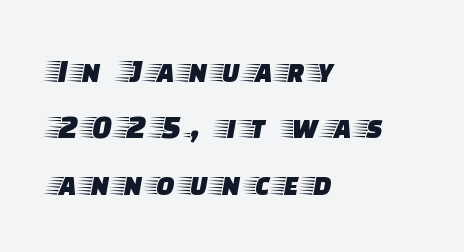
Q: Is the text italic (slanted)? A: Yes.
Q: Is the typeface a serif or a sans-serif typeface? A: Serif.
Q: Is the text underlined? A: No.
Q: How is the paragraph aligned? A: Left-aligned.
Q: Is the spacing between letters normal or unusually wide? A: Unusually wide.
Q: Is the spacing between lines tight, normal or loose? A: Normal.
Q: Width (condensed, normal, or wide)? A: Wide.
Q: Stroke contrast? A: Low.
Q: x-height? A: Large.
Q: Monospaced? A: No.
